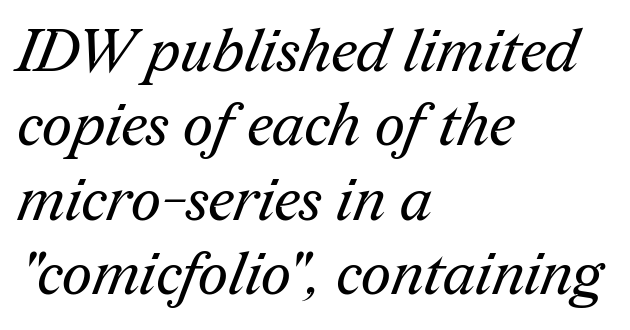
{"serif": "yes", "bold": "no", "weight": "regular", "width": "normal", "stroke_contrast": "medium", "x_height": "medium", "monospaced": "no", "underline": "no", "align": "left", "line_spacing": "normal", "line_spacing_ratio": 1.26, "letter_spacing": "normal", "letter_spacing_em": 0.0, "glyph_px": 59}
